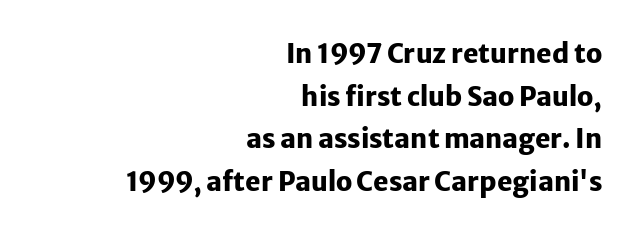
The image shows 26 px bold type, upright; set right-aligned, normal line spacing (1.64x), normal letter spacing, not underlined.
